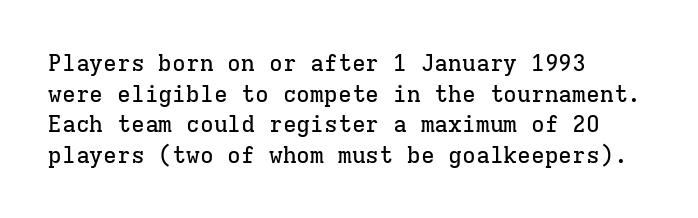
A typesetter would call this leading conventional body-copy spacing. No italicization has been applied; the sample stays upright. Tracking value appears to be zero — textbook default spacing. Short and long lines alike share a common starting point at left. Decoration check: the copy has no underline.
